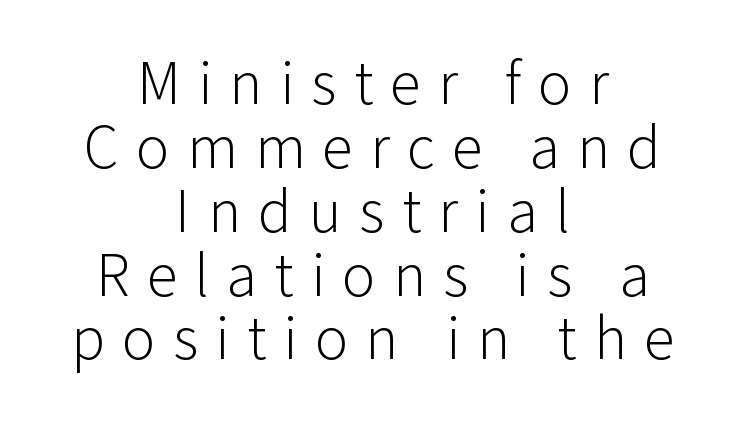
Q: Is the text bold? A: No.
Q: Is the text italic (slanted)? A: No, it is upright.
Q: Is the typeface a serif or a sans-serif typeface? A: Sans-serif.
Q: Is the text underlined? A: No.
Q: How is the paragraph aligned? A: Centered.
Q: Is the spacing between letters normal or unusually wide? A: Unusually wide.
Q: Is the spacing between lines tight, normal or loose? A: Tight.
Q: Width (condensed, normal, or wide)? A: Normal.
Q: Stroke contrast? A: Low.
Q: x-height? A: Medium.
Q: Monospaced? A: No.
